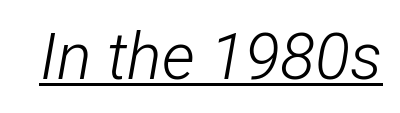
{"italic": "yes", "lean": "right", "slant_degrees": 12, "bold": "no", "weight": "light", "width": "condensed", "stroke_contrast": "low", "x_height": "medium", "monospaced": "no", "underline": "yes", "letter_spacing": "normal", "letter_spacing_em": 0.0, "glyph_px": 65}
